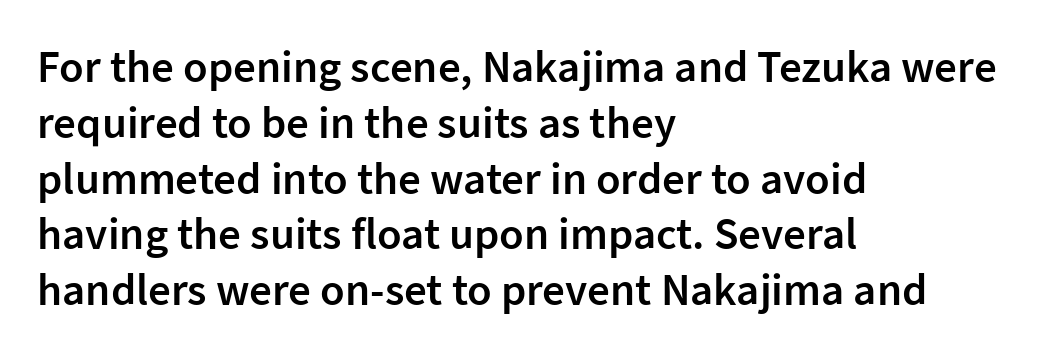
Typesetter's note: demi weight, one step under bold. The compositor pushed each line to the left boundary. The string is rendered with underlining switched off. What stands out about the letter spacing? Nothing — it is the standard amount. Is this a sans? Yes — the strokes have no serifs. The face used here is proportionally spaced, like ordinary book or web type.
